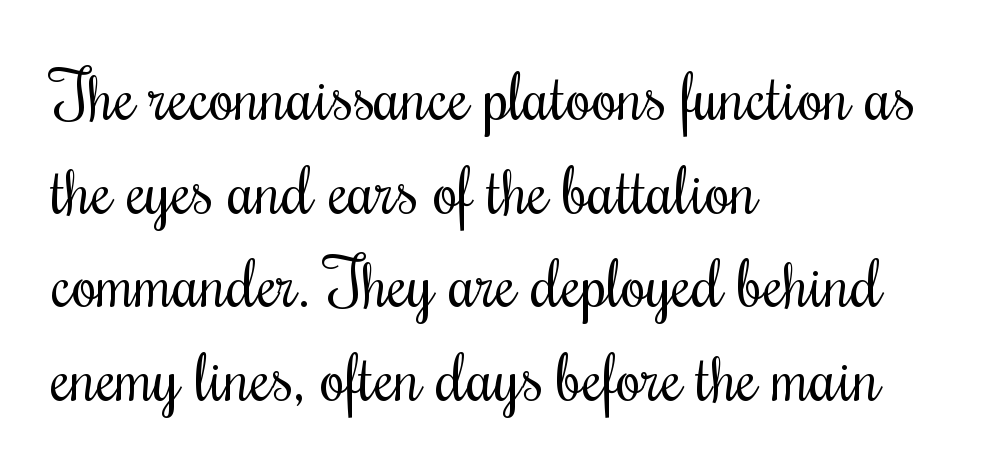
The image shows 66 px regular-weight, condensed serif type; set left-aligned, normal line spacing (1.42x), normal letter spacing, not underlined; medium stroke contrast and a small x-height.
